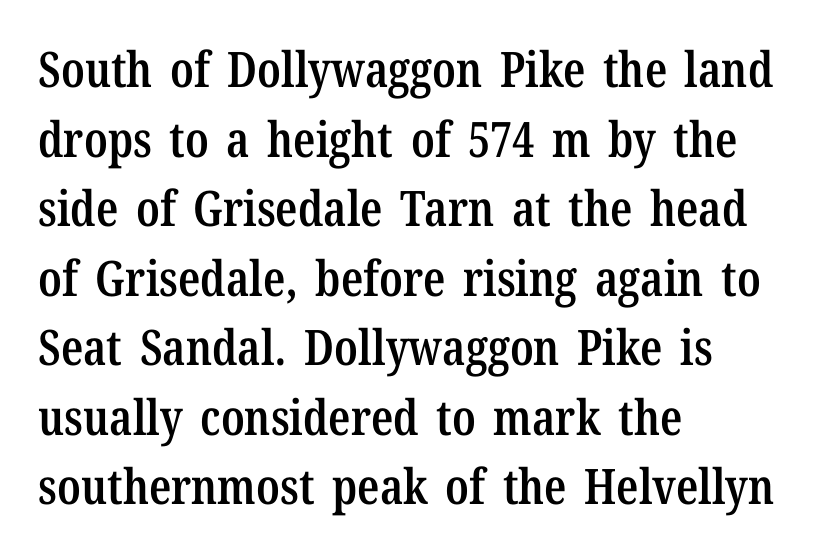
Q: Is the text bold? A: Semi-bold.
Q: Is the text italic (slanted)? A: No, it is upright.
Q: Is the typeface a serif or a sans-serif typeface? A: Serif.
Q: Is the text underlined? A: No.
Q: How is the paragraph aligned? A: Left-aligned.
Q: Is the spacing between letters normal or unusually wide? A: Normal.
Q: Is the spacing between lines tight, normal or loose? A: Normal.
Q: Width (condensed, normal, or wide)? A: Condensed.
Q: Stroke contrast? A: Low.
Q: x-height? A: Medium.
Q: Monospaced? A: No.
